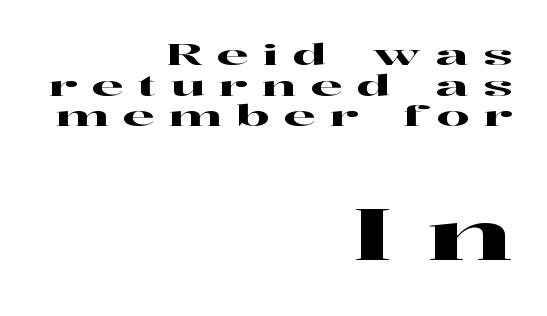
Q: Is the text italic (slanted)? A: No, it is upright.
Q: Is the typeface a serif or a sans-serif typeface? A: Serif.
Q: Is the text underlined? A: No.
Q: How is the paragraph aligned? A: Right-aligned.
Q: Is the spacing between letters normal or unusually wide? A: Unusually wide.
Q: Is the spacing between lines tight, normal or loose? A: Tight.
Q: Which block of text is set in a larger size, the first (top) or the second (bottom)? A: The second (bottom) one.
Q: Width (condensed, normal, or wide)? A: Wide.
Q: Stroke contrast? A: High.
Q: x-height? A: Medium.
Q: Monospaced? A: No.
